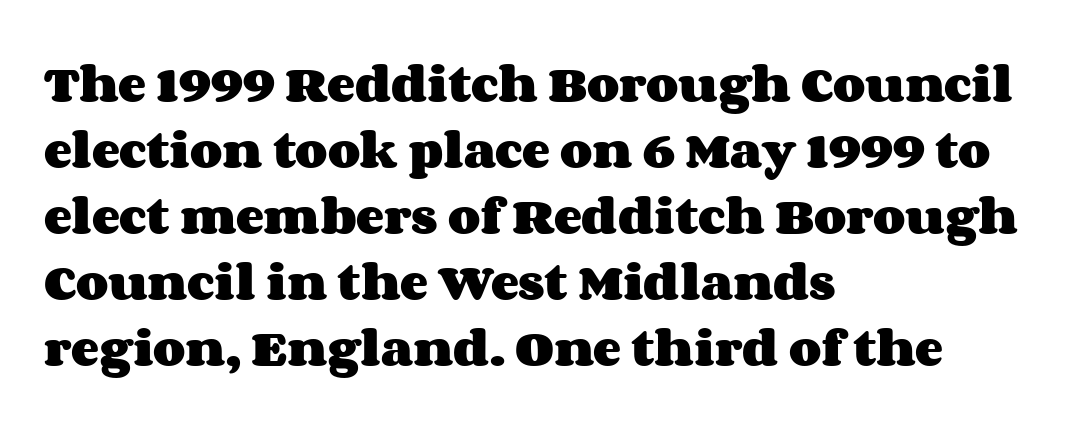
{"italic": "no", "bold": "yes", "weight": "heavy", "width": "wide", "stroke_contrast": "medium", "x_height": "large", "monospaced": "no", "underline": "no", "align": "left", "line_spacing": "normal", "line_spacing_ratio": 1.57, "letter_spacing": "normal", "letter_spacing_em": 0.0, "glyph_px": 42}
